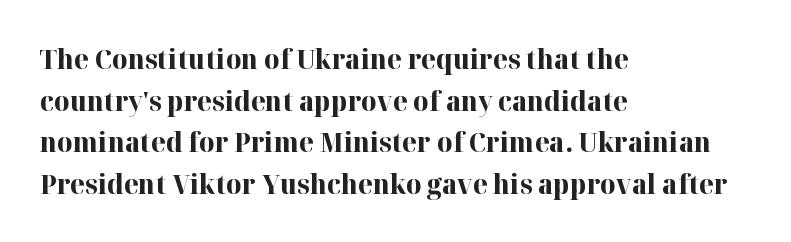
This sample keeps an unexceptional amount of space between lines. Which margin do the lines hug? The left one — the right edge is uneven. The specimen omits any rule beneath the text block's lines. Students, note that the glyphs here touch the page at normal intervals. This is heavy type, rendered in bold.
